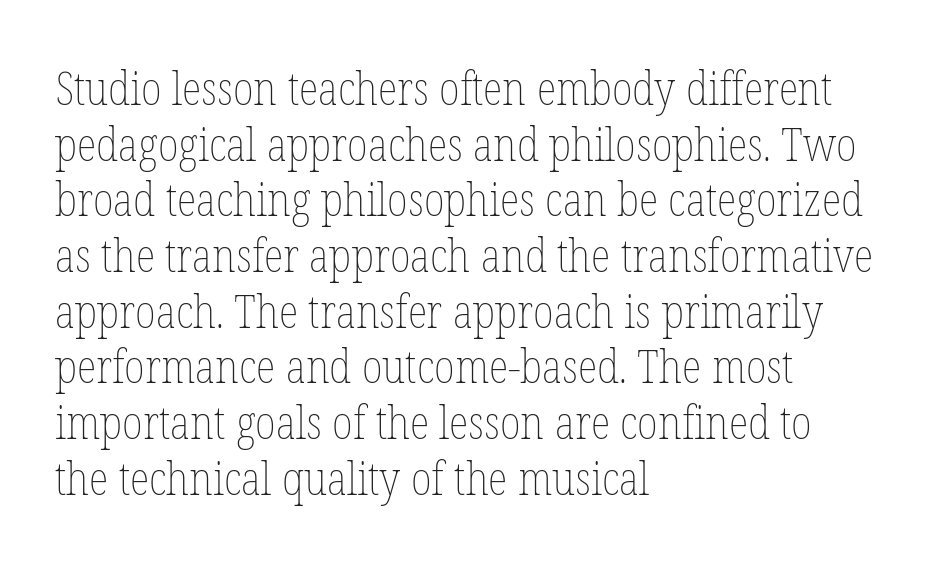
The image shows 46 px thin, condensed type, upright; set left-aligned, line spacing 1.21x, normal letter spacing, not underlined; low stroke contrast and a medium x-height.
